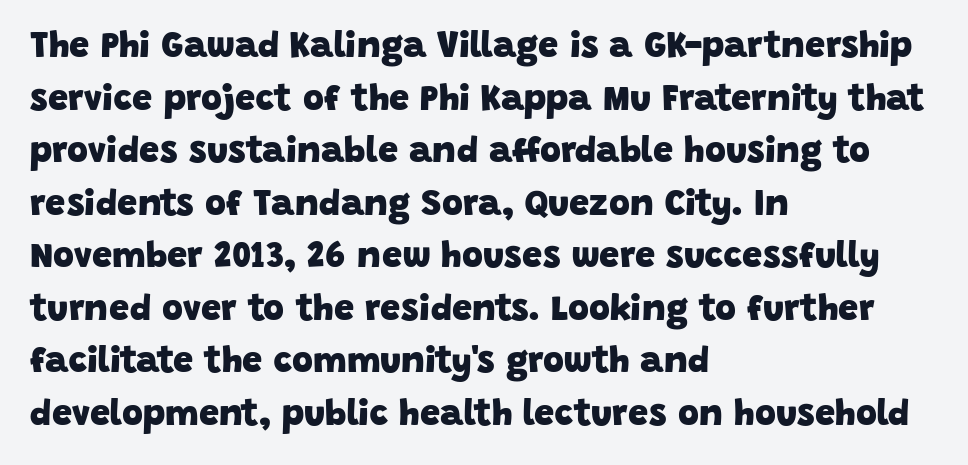
The line-height multiplier appears to be the usual default. The letters advance in unequal steps, a hallmark of proportional type. How are the letters spaced? Ordinarily, with no added tracking. Short and long lines alike share a common starting point at left. Does the weight exceed regular? Yes, all the way to bold.
